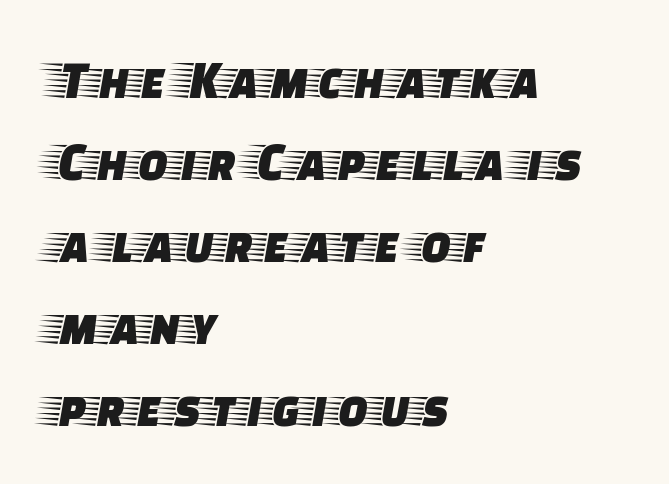
{"serif": "yes", "width": "wide", "stroke_contrast": "low", "x_height": "large", "monospaced": "no", "underline": "no", "align": "left", "line_spacing": "normal", "line_spacing_ratio": 1.49, "letter_spacing": "normal", "letter_spacing_em": 0.0, "glyph_px": 55}
